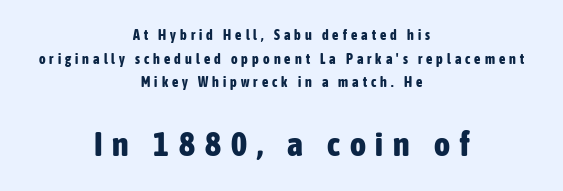
The image shows 34 px bold, condensed sans-serif type, upright; set centered, normal line spacing (1.69x), unusually wide letter spacing (+0.29 em), not underlined; the second (bottom) block is 2.43x larger; low stroke contrast and a medium x-height.
